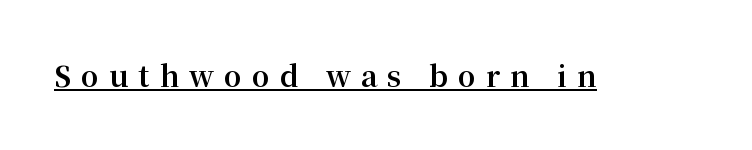
Q: Is the text bold? A: Yes.
Q: Is the text italic (slanted)? A: No, it is upright.
Q: Is the typeface a serif or a sans-serif typeface? A: Serif.
Q: Is the text underlined? A: Yes.
Q: Is the spacing between letters normal or unusually wide? A: Unusually wide.
Q: Width (condensed, normal, or wide)? A: Normal.
Q: Stroke contrast? A: Medium.
Q: x-height? A: Medium.
Q: Monospaced? A: No.
